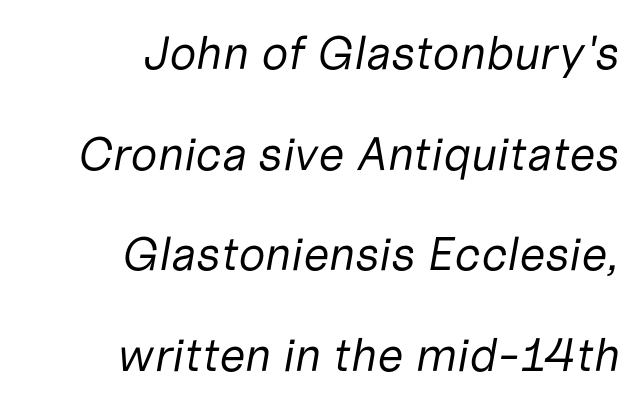
Heft: none added — not bold. Is this a fixed-width face? No — the glyphs have proportional, varying widths. The lines are spread far apart with generous leading. A bare baseline throughout the passage.
